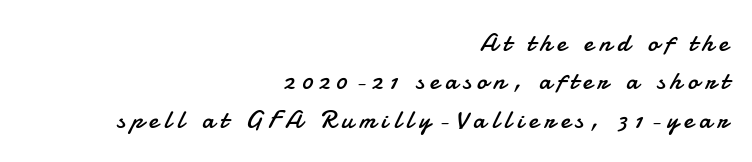
The image shows 26 px text type; set right-aligned, normal line spacing (1.48x), unusually wide letter spacing (+0.23 em), not underlined.
